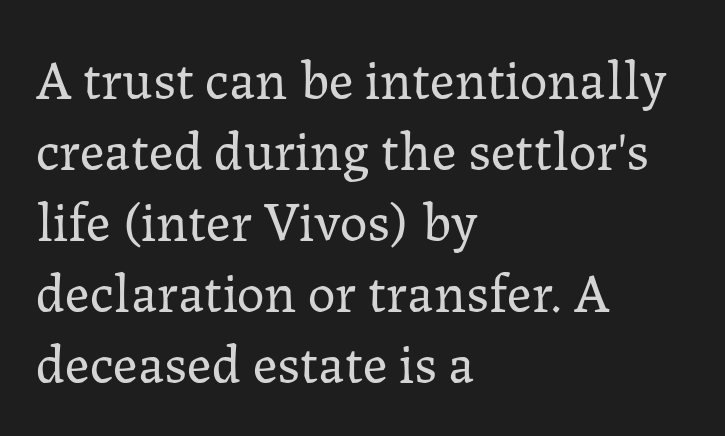
The image shows 55 px regular-weight serif type, upright; set left-aligned, normal line spacing (1.29x), normal letter spacing, not underlined; low stroke contrast and a medium x-height.
